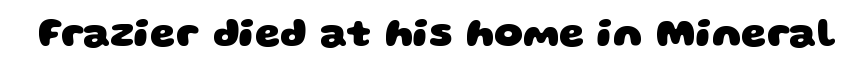
A typesetter would call this proportional, since set widths differ per character. Quick note: underline off. Observe the ordinary spacing: letters are neighbours, not strangers. Caption: bold face, heavy strokes. This sample uses a sans-serif face.
